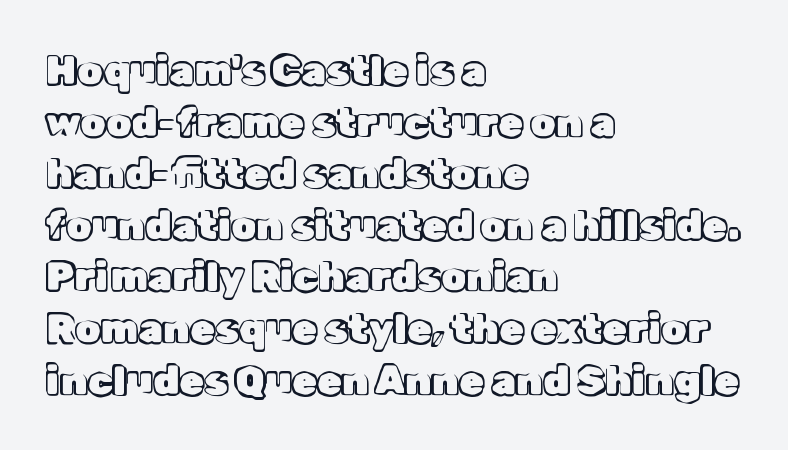
Is this a fixed-width face? No — the glyphs have proportional, varying widths. Posture: straight, roman, zero tilt. The space directly below the letters is spotless. Compared with typical body copy, the letter spacing here is the same. Successive baselines arrive at the customary interval.
